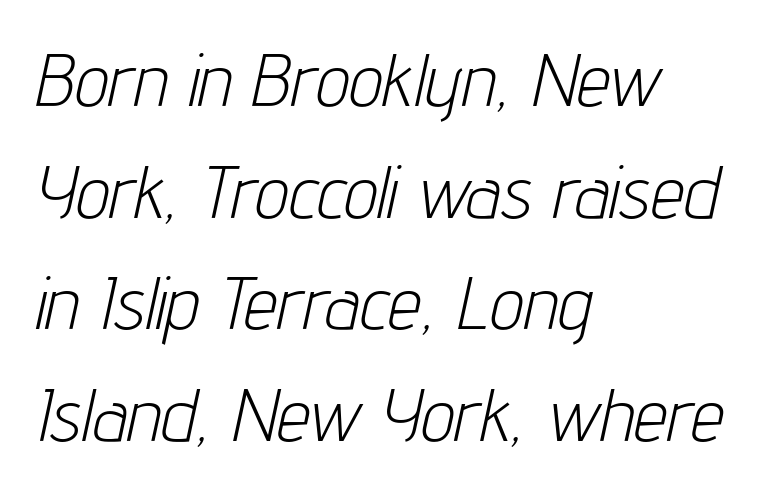
When letters slant like this, we call the style italic. A bare baseline throughout the passage. In CSS terms this would be text-align: left. The cut favours lightness, reaching ordinary text weight at its darkest.
